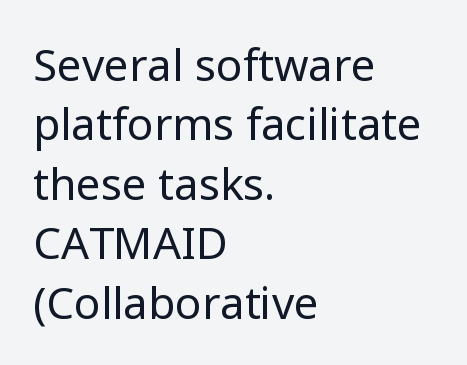
The specimen omits any rule beneath the text block's lines. You can tell it's not italic because the verticals are truly vertical. Spacing verdict: proportional, widths tailored to each character. A light-to-regular cut is what we see here. The tracking reads as untouched default to a designer's eye. This rendering uses left alignment, leaving the right contour irregular.
